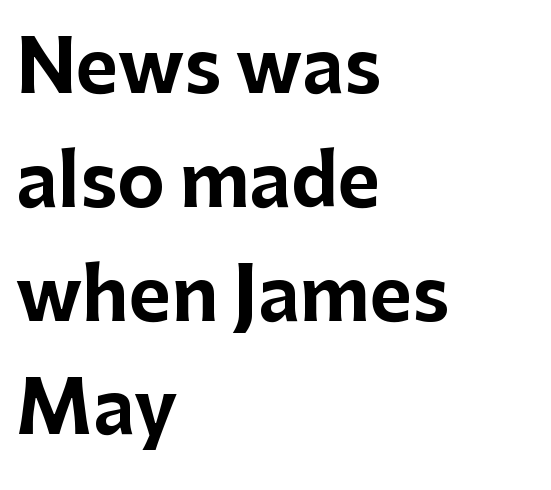
You could not count columns in this text — the font is proportionally spaced. The letters sit at their default tracking, neither squeezed nor spread. Notice how the passage keeps a crisp vertical edge on the left only. The specimen omits any rule beneath the text block's lines.
